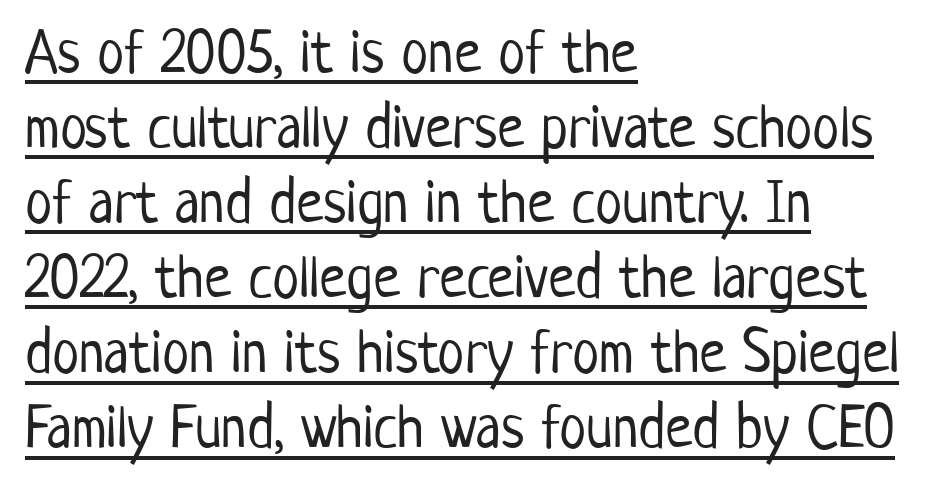
Q: Is the text bold? A: No.
Q: Is the text italic (slanted)? A: No, it is upright.
Q: Is the typeface a serif or a sans-serif typeface? A: Sans-serif.
Q: Is the text underlined? A: Yes.
Q: How is the paragraph aligned? A: Left-aligned.
Q: Is the spacing between letters normal or unusually wide? A: Normal.
Q: Width (condensed, normal, or wide)? A: Condensed.
Q: Stroke contrast? A: Low.
Q: x-height? A: Medium.
Q: Monospaced? A: No.
